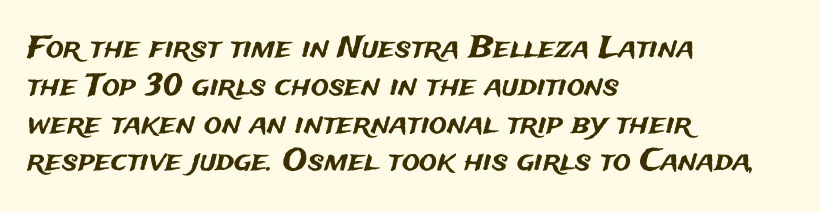
The image shows 30 px sans-serif type; set left-aligned, normal line spacing (1.26x), normal letter spacing, not underlined; medium stroke contrast and a medium x-height.
